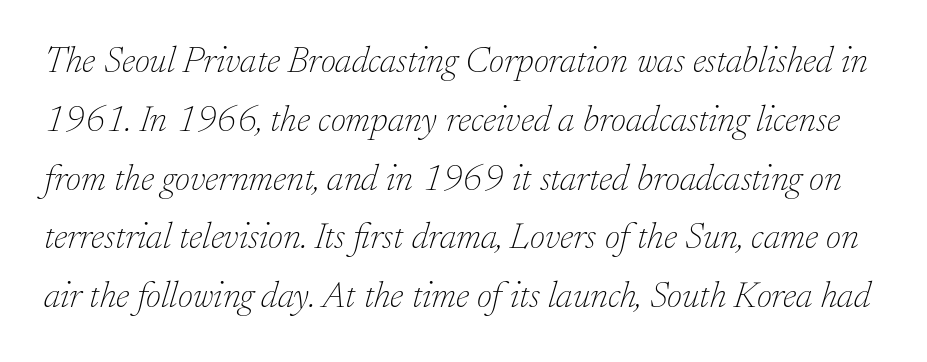
{"serif": "yes", "italic": "yes", "lean": "right", "slant_degrees": 17, "bold": "no", "weight": "thin", "width": "normal", "stroke_contrast": "low", "x_height": "small", "monospaced": "no", "underline": "no", "line_spacing": "normal", "line_spacing_ratio": 1.59, "letter_spacing": "normal", "letter_spacing_em": 0.0, "glyph_px": 37}
